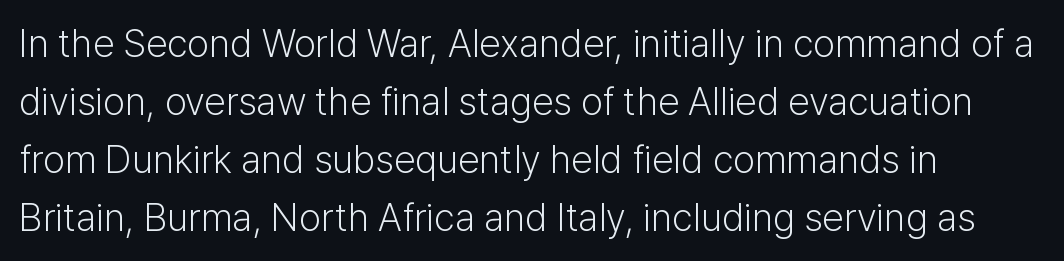
Regarding serifs, this sample does without them. Nobody drew a line under any word here. Think of a printed novel: that variable character pitch is what you see here. Heaviness? Minimal to ordinary, like unemphasized prose. The rag falls on the right side of this text block.
